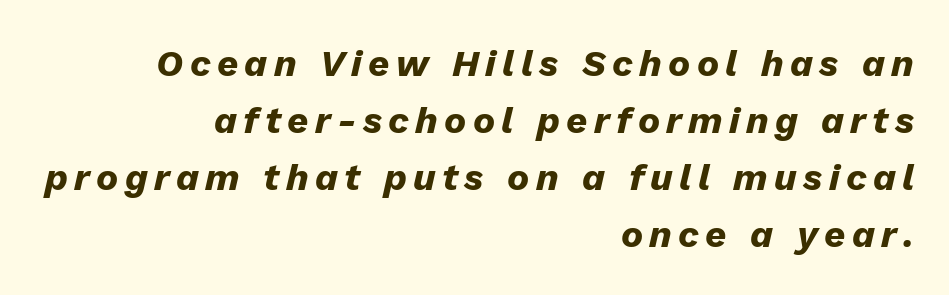
{"italic": "yes", "lean": "right", "slant_degrees": 13, "bold": "yes", "weight": "heavy", "width": "normal", "stroke_contrast": "low", "x_height": "medium", "monospaced": "no", "underline": "no", "align": "right", "line_spacing": "normal", "line_spacing_ratio": 1.54, "glyph_px": 37}
